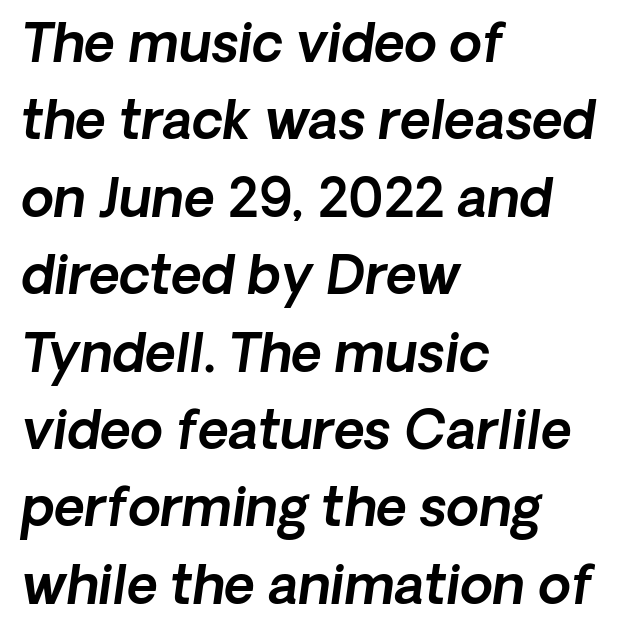
Q: Is the text italic (slanted)? A: Yes, it leans right by about 8 degrees.
Q: Is the text underlined? A: No.
Q: How is the paragraph aligned? A: Left-aligned.
Q: Is the spacing between letters normal or unusually wide? A: Normal.
Q: Is the spacing between lines tight, normal or loose? A: Normal.
Q: Width (condensed, normal, or wide)? A: Normal.
Q: x-height? A: Medium.
Q: Monospaced? A: No.
